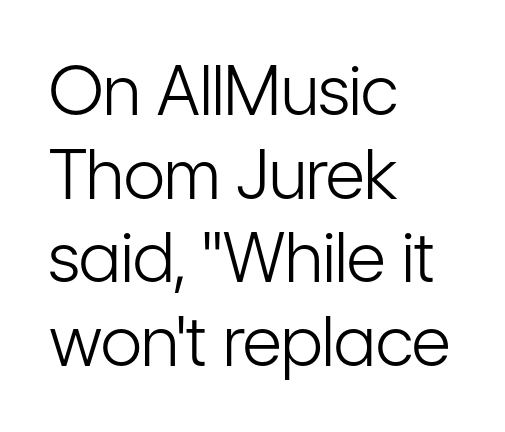
The image shows 68 px light, condensed sans-serif type, upright; set left-aligned, line spacing 1.23x, normal letter spacing, not underlined; low stroke contrast and a medium x-height.
